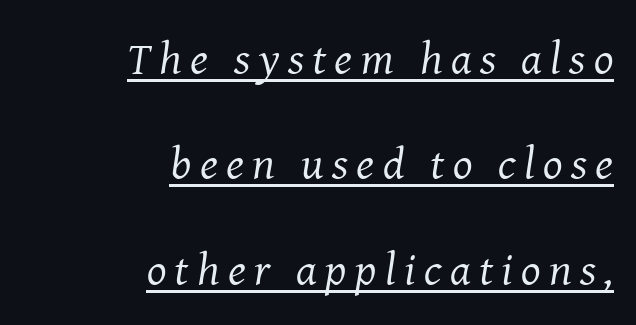
{"serif": "yes", "italic": "yes", "lean": "right", "slant_degrees": 8, "bold": "no", "weight": "regular", "width": "normal", "stroke_contrast": "medium", "x_height": "medium", "monospaced": "no", "underline": "yes", "align": "right", "line_spacing": "loose", "line_spacing_ratio": 2.29, "glyph_px": 46}
